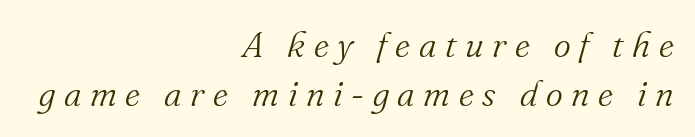
Q: Is the text bold? A: No.
Q: Is the text italic (slanted)? A: Yes, it leans right by about 16 degrees.
Q: Is the typeface a serif or a sans-serif typeface? A: Serif.
Q: Is the text underlined? A: No.
Q: How is the paragraph aligned? A: Right-aligned.
Q: Is the spacing between letters normal or unusually wide? A: Unusually wide.
Q: Is the spacing between lines tight, normal or loose? A: Normal.
Q: Width (condensed, normal, or wide)? A: Normal.
Q: Stroke contrast? A: Medium.
Q: x-height? A: Small.
Q: Monospaced? A: No.
